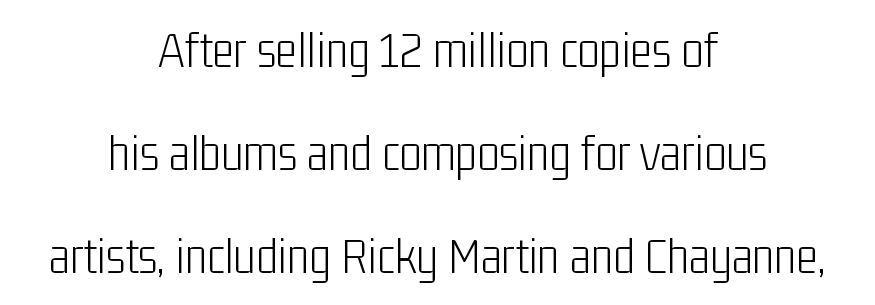
The image shows 52 px light, condensed sans-serif type, upright; set centered, loose line spacing (1.98x), normal letter spacing, not underlined; low stroke contrast and a medium x-height.
